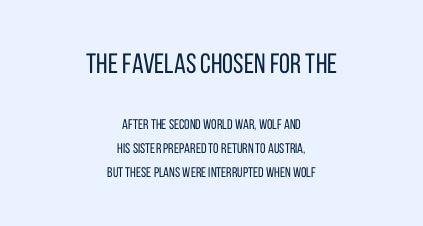
The image shows 28 px regular-weight, condensed sans-serif type, upright; set centered, line spacing 1.71x, normal letter spacing, not underlined; the first (top) block is 2.0x larger; low stroke contrast and a large x-height.
